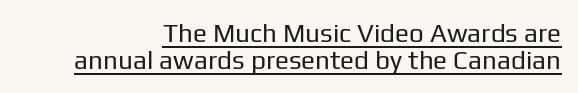
The image shows 26 px text type, upright; set right-aligned, tight line spacing (1.05x), normal letter spacing, underlined.
